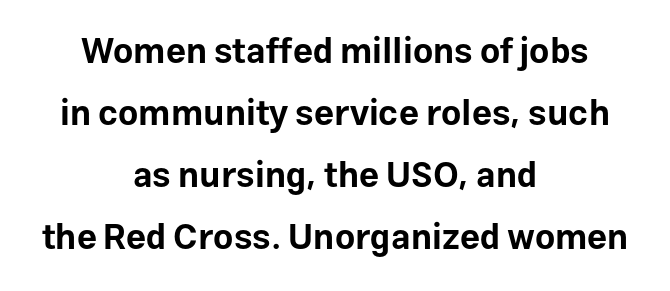
{"serif": "no", "italic": "no", "bold": "yes", "weight": "bold", "width": "normal", "stroke_contrast": "low", "x_height": "medium", "monospaced": "no", "underline": "no", "align": "center", "line_spacing_ratio": 1.77, "letter_spacing": "normal", "letter_spacing_em": 0.0, "glyph_px": 35}
